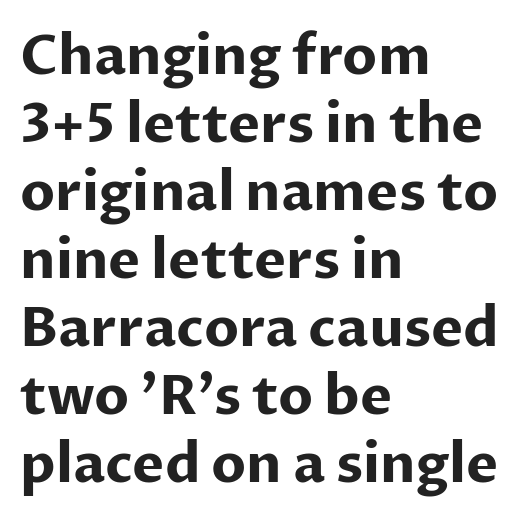
Q: Is the text bold? A: Yes.
Q: Is the text italic (slanted)? A: No, it is upright.
Q: Is the typeface a serif or a sans-serif typeface? A: Sans-serif.
Q: Is the text underlined? A: No.
Q: How is the paragraph aligned? A: Left-aligned.
Q: Is the spacing between letters normal or unusually wide? A: Normal.
Q: Is the spacing between lines tight, normal or loose? A: Normal.
Q: Width (condensed, normal, or wide)? A: Normal.
Q: Stroke contrast? A: Low.
Q: x-height? A: Medium.
Q: Monospaced? A: No.
